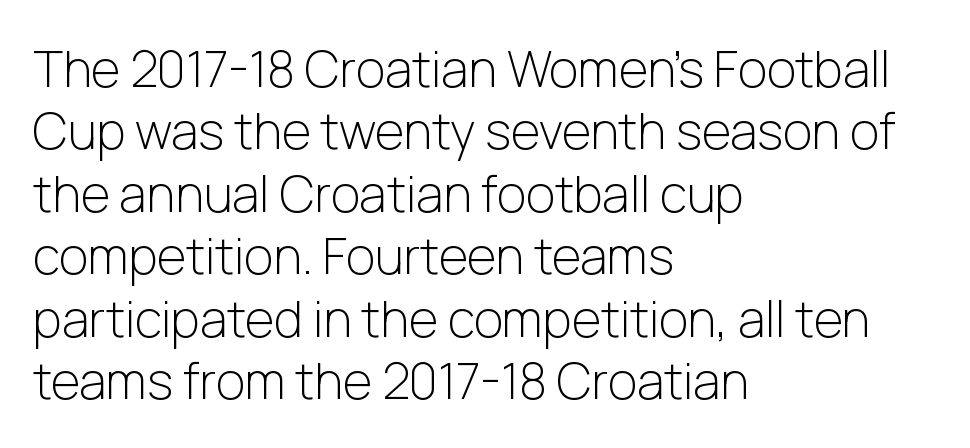
The image shows 50 px light sans-serif type, upright; set left-aligned, normal line spacing (1.25x), normal letter spacing, not underlined; low stroke contrast and a medium x-height.
